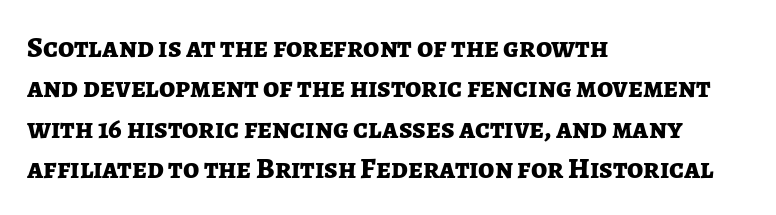
{"serif": "no", "italic": "no", "bold": "yes", "weight": "bold", "width": "normal", "stroke_contrast": "low", "x_height": "medium", "monospaced": "no", "underline": "no", "align": "left", "line_spacing": "normal", "line_spacing_ratio": 1.39, "letter_spacing": "normal", "letter_spacing_em": 0.0, "glyph_px": 29}
